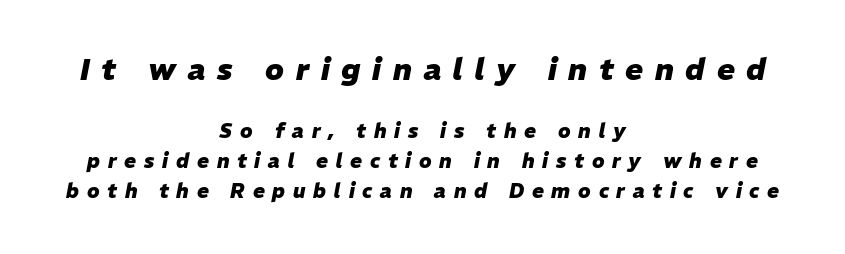
The passage shown is not underscored anywhere. Posture: slanted. Caption: multi-line text, centered on the measure. The rendering uses a moderate line-height, typical for paragraphs.
